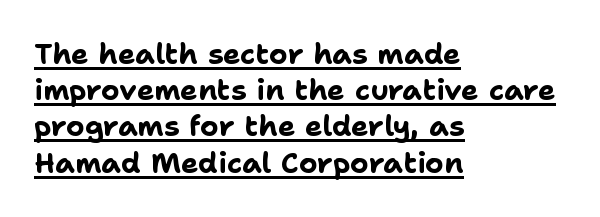
Serifs: no, the terminals of the letterforms are clean. Looks like regular typesetting: each glyph gets only the width it needs. This sample carries an underscore along the baseline area. These lines were composed using upright roman letters.
